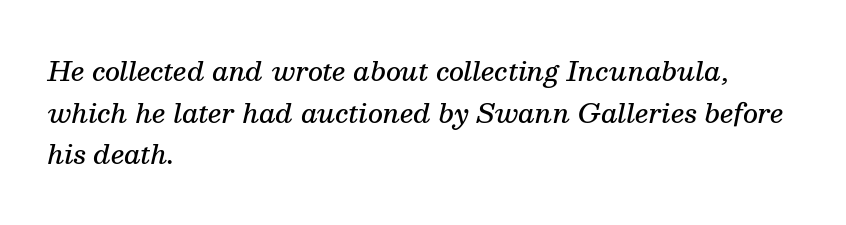
Layout note: lines flush left. On the weight axis this lands at semibold, roughly 600. Vertical spacing — default. Observe the ordinary spacing: letters are neighbours, not strangers.
